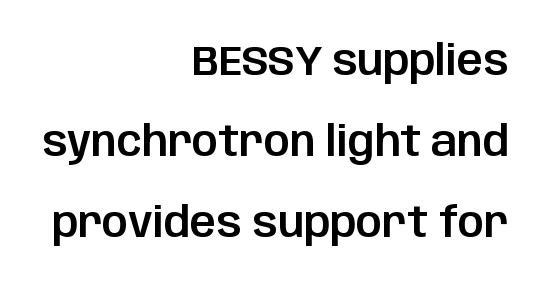
Which margin do the lines hug? The right one — the left edge is uneven. The words here are not underlined. Character widths vary here, with narrow letters taking less room than wide ones. The vertical gap from one line to the next is large. What stands out about the letter spacing? Nothing — it is the standard amount.
